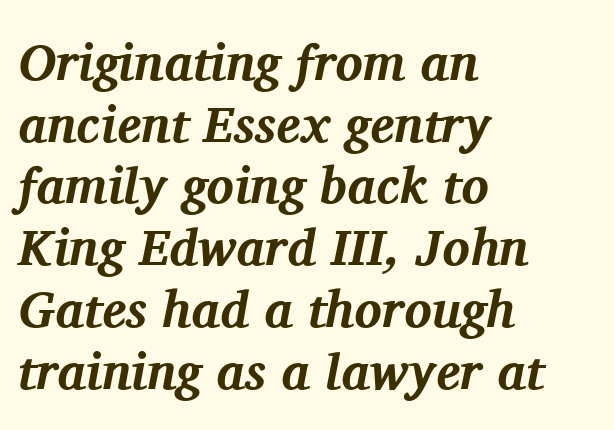
The image shows 51 px bold serif type, italic (leaning right); set left-aligned, line spacing 1.21x, normal letter spacing, not underlined; medium stroke contrast and a medium x-height.
